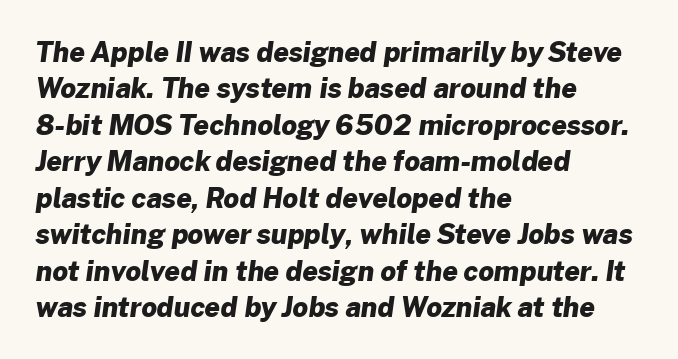
{"bold": "yes", "underline": "no", "align": "left", "line_spacing": "normal", "line_spacing_ratio": 1.35, "letter_spacing": "normal", "letter_spacing_em": 0.0, "glyph_px": 27}
